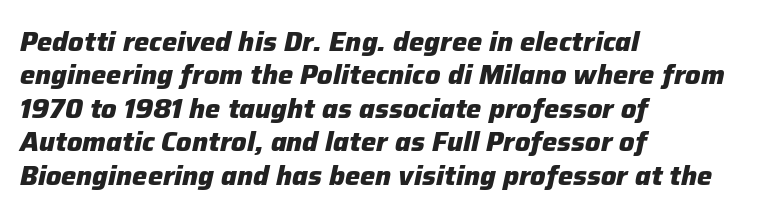
{"italic": "yes", "lean": "right", "slant_degrees": 12, "bold": "yes", "underline": "no", "align": "left", "line_spacing_ratio": 1.24, "letter_spacing": "normal", "letter_spacing_em": 0.0, "glyph_px": 27}
